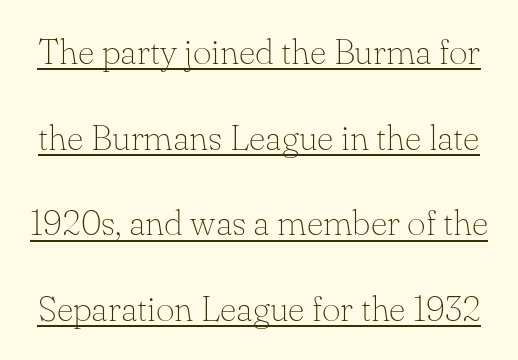
Q: Is the text bold? A: No.
Q: Is the text italic (slanted)? A: No, it is upright.
Q: Is the typeface a serif or a sans-serif typeface? A: Serif.
Q: Is the text underlined? A: Yes.
Q: Is the spacing between letters normal or unusually wide? A: Normal.
Q: Is the spacing between lines tight, normal or loose? A: Loose.
Q: Width (condensed, normal, or wide)? A: Normal.
Q: Stroke contrast? A: Low.
Q: x-height? A: Small.
Q: Monospaced? A: No.
